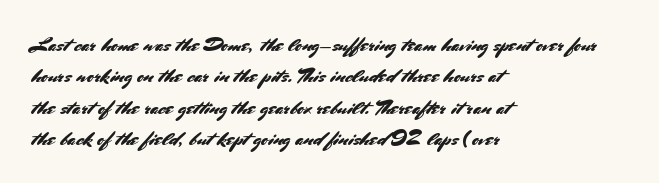
Q: Is the text italic (slanted)? A: Yes.
Q: Is the text underlined? A: No.
Q: How is the paragraph aligned? A: Left-aligned.
Q: Is the spacing between letters normal or unusually wide? A: Normal.
Q: Is the spacing between lines tight, normal or loose? A: Normal.
